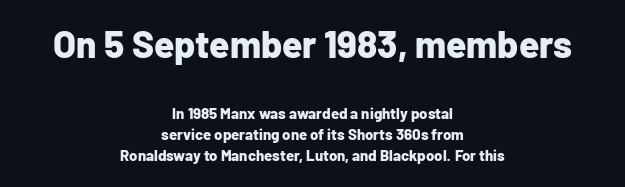
Q: Is the text bold? A: Yes.
Q: Is the text italic (slanted)? A: No, it is upright.
Q: Is the typeface a serif or a sans-serif typeface? A: Sans-serif.
Q: Is the text underlined? A: No.
Q: How is the paragraph aligned? A: Centered.
Q: Is the spacing between letters normal or unusually wide? A: Normal.
Q: Is the spacing between lines tight, normal or loose? A: Normal.
Q: Which block of text is set in a larger size, the first (top) or the second (bottom)? A: The first (top) one.
Q: Width (condensed, normal, or wide)? A: Normal.
Q: Stroke contrast? A: Low.
Q: x-height? A: Medium.
Q: Monospaced? A: No.
